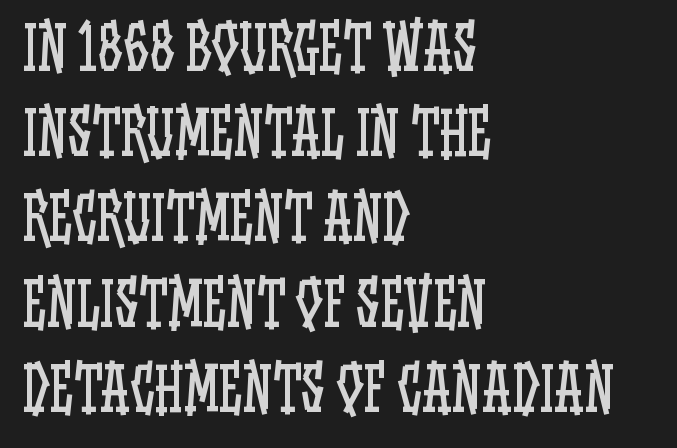
Q: Is the text bold? A: No.
Q: Is the text italic (slanted)? A: No, it is upright.
Q: Is the text underlined? A: No.
Q: How is the paragraph aligned? A: Left-aligned.
Q: Is the spacing between letters normal or unusually wide? A: Normal.
Q: Is the spacing between lines tight, normal or loose? A: Normal.
Q: Width (condensed, normal, or wide)? A: Condensed.
Q: Stroke contrast? A: Low.
Q: x-height? A: Large.
Q: Monospaced? A: No.
